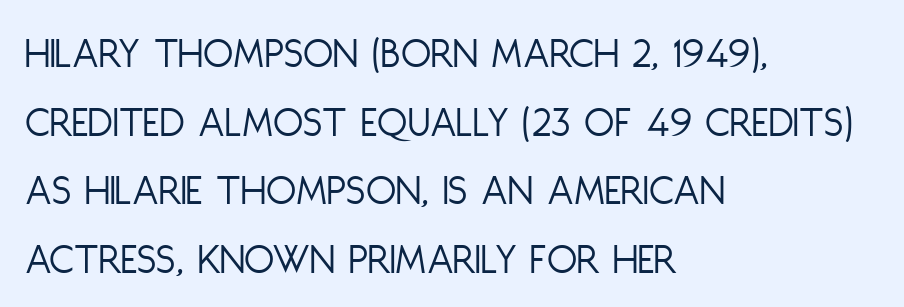
{"serif": "no", "italic": "no", "bold": "no", "weight": "light", "width": "condensed", "stroke_contrast": "low", "x_height": "large", "monospaced": "no", "underline": "no", "align": "left", "line_spacing": "normal", "line_spacing_ratio": 1.56, "letter_spacing": "normal", "letter_spacing_em": 0.0, "glyph_px": 44}
